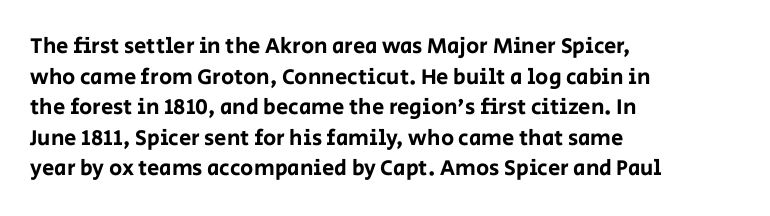
The image shows 22 px text type, upright; set left-aligned, normal line spacing (1.39x), normal letter spacing, not underlined.
